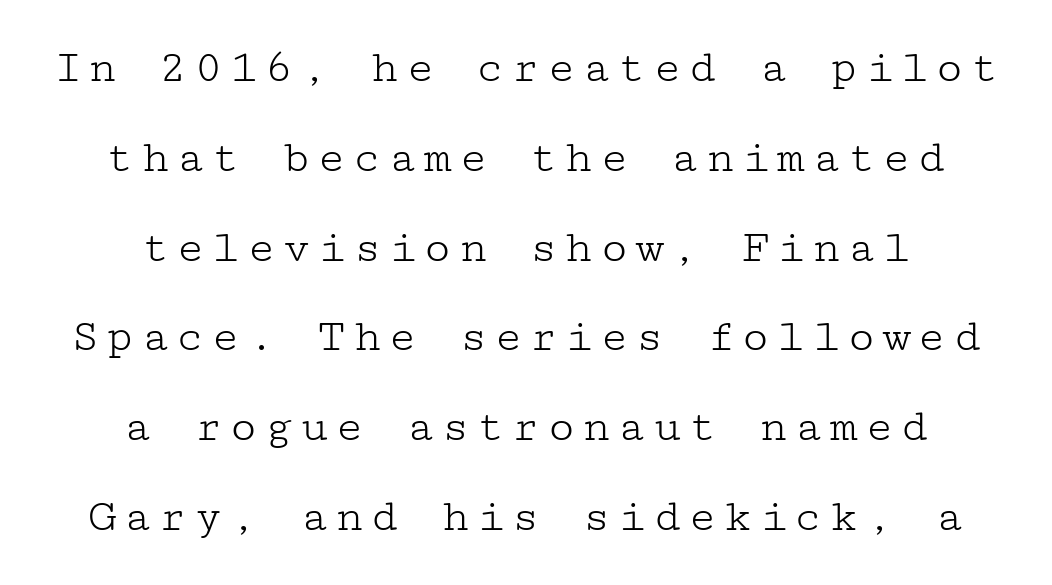
Q: Is the text bold? A: No.
Q: Is the text italic (slanted)? A: No, it is upright.
Q: Is the typeface a serif or a sans-serif typeface? A: Serif.
Q: Is the text underlined? A: No.
Q: How is the paragraph aligned? A: Centered.
Q: Width (condensed, normal, or wide)? A: Wide.
Q: Stroke contrast? A: Low.
Q: x-height? A: Medium.
